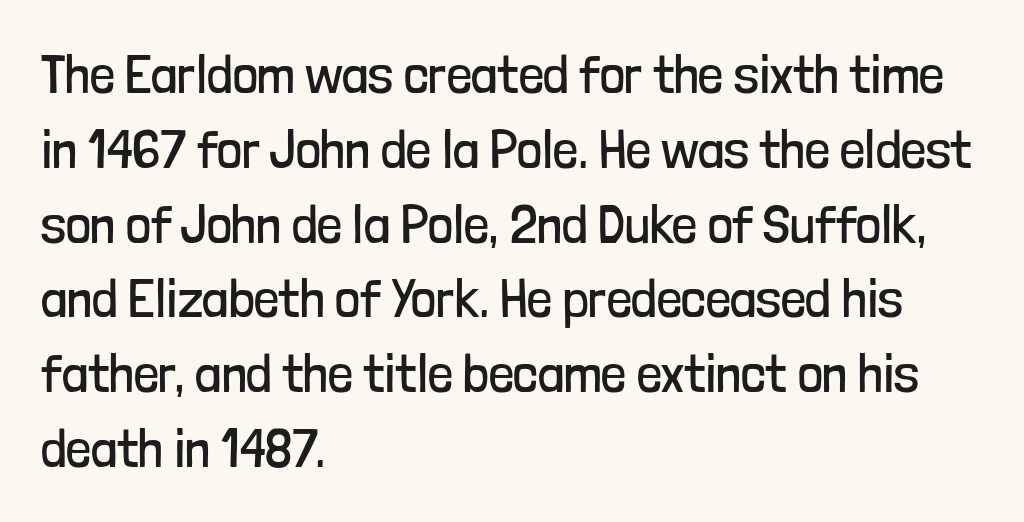
If you measured baseline to baseline, you'd find a middling distance. The specimen reads as upright at a glance. Check where the strokes stop: nothing finishes them off — pure sans. A clean baseline with only descenders dipping below it. The text block is weighted toward the left margin, trailing off unevenly rightward.
